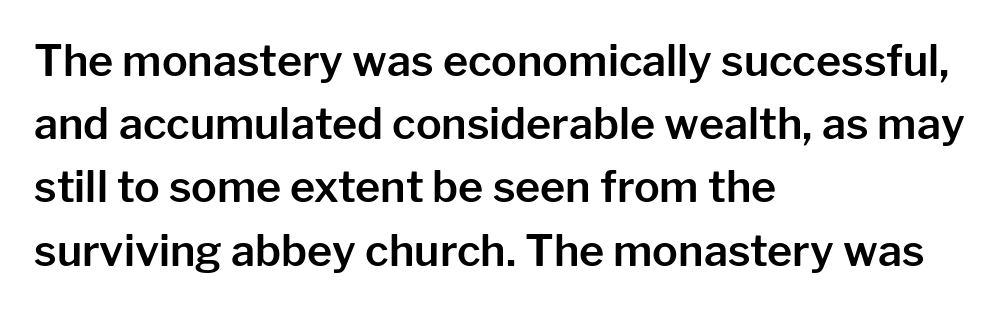
Character widths vary here, with narrow letters taking less room than wide ones. Just letters on the line, the space beneath them empty. Teacher's note: observe the even left margin — that is flush-left alignment. Type style note: lacks serifs. How would I describe the line gaps? Plain and ordinary.
